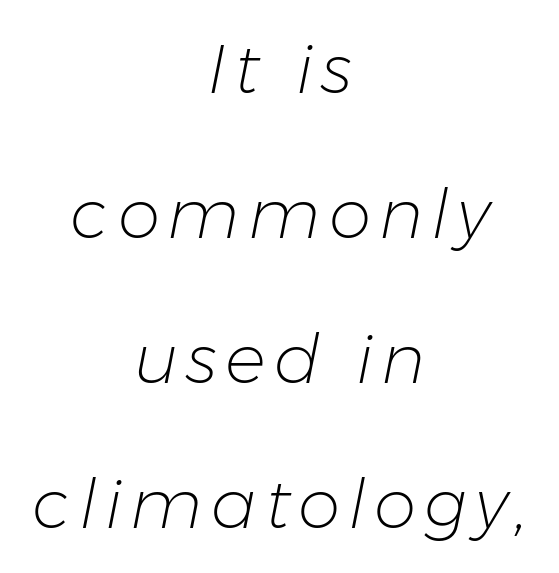
Q: Is the text bold? A: No.
Q: Is the text italic (slanted)? A: Yes, it leans right by about 11 degrees.
Q: Is the text underlined? A: No.
Q: How is the paragraph aligned? A: Centered.
Q: Is the spacing between lines tight, normal or loose? A: Loose.
Q: Width (condensed, normal, or wide)? A: Normal.
Q: Stroke contrast? A: Low.
Q: x-height? A: Medium.
Q: Monospaced? A: No.
